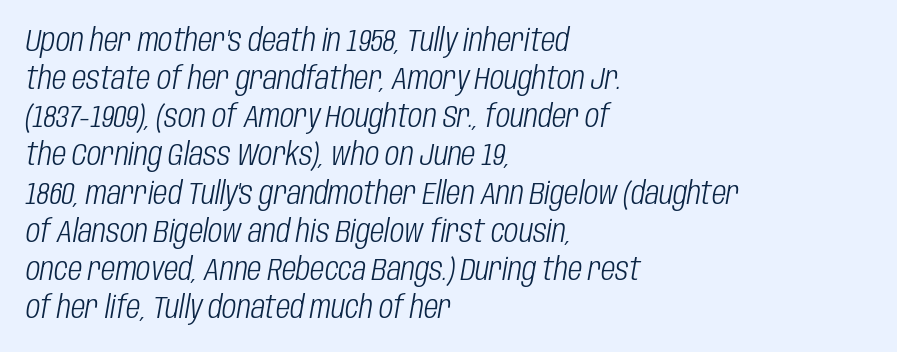
The image shows 31 px light, condensed type, italic (leaning right); set left-aligned, line spacing 1.23x, normal letter spacing, not underlined; low stroke contrast and a large x-height.
